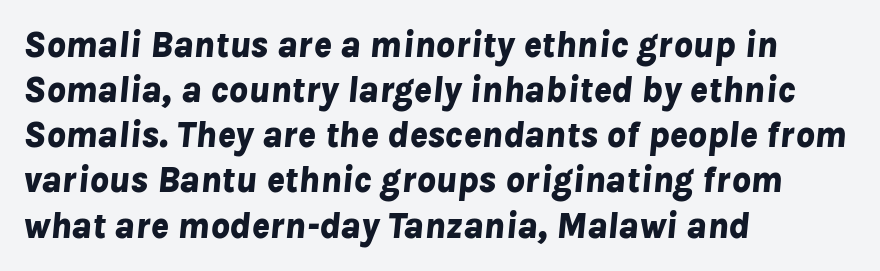
A typesetter would call this proportional, since set widths differ per character. The axis of the letterforms is tilted away from vertical. The paragraph has a hard left edge and a soft right edge. Bare-footed words on every line. This sample uses plain, unmodified letter spacing.
